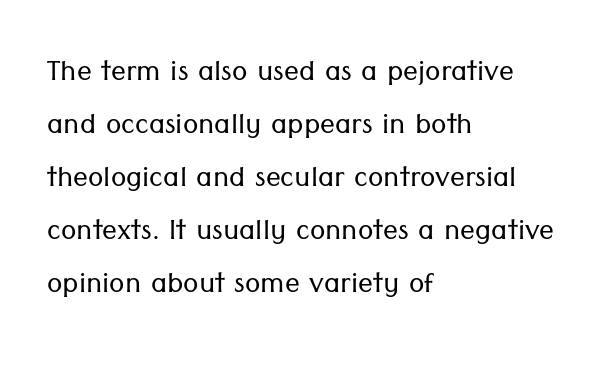
The image shows 37 px light sans-serif type, upright; set left-aligned, normal line spacing (1.43x), normal letter spacing, not underlined; low stroke contrast and a medium x-height.
